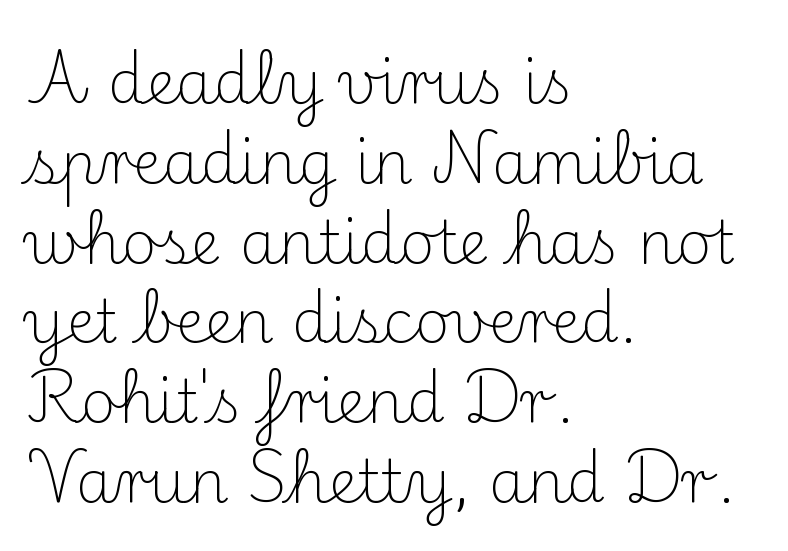
{"serif": "yes", "italic": "no", "bold": "no", "weight": "light", "width": "normal", "stroke_contrast": "medium", "x_height": "small", "monospaced": "no", "underline": "no", "align": "left", "line_spacing": "normal", "line_spacing_ratio": 1.33, "letter_spacing": "normal", "letter_spacing_em": 0.0, "glyph_px": 60}
